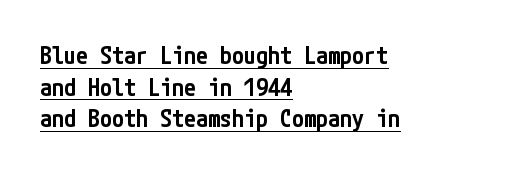
Nothing unusual about the tracking: characters are spaced as the font intends. Check the space under the baseline: a stroke is drawn there. A student would call this left alignment; a typographer would say flush left, rag right. The rendering uses a semibold face; strokes are thickened but not to full bold. Horizontal bands of white between lines are of average thickness. This is roman type, the default non-slanted kind.
